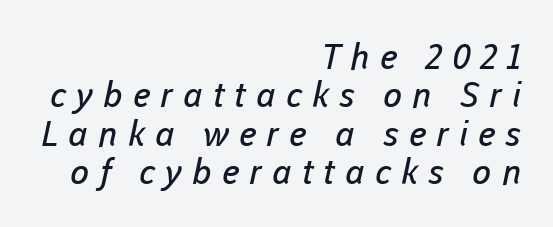
The image shows 35 px regular-weight sans-serif type; set right-aligned, tight line spacing (1.1x), unusually wide letter spacing (+0.29 em), not underlined; low stroke contrast and a medium x-height.
